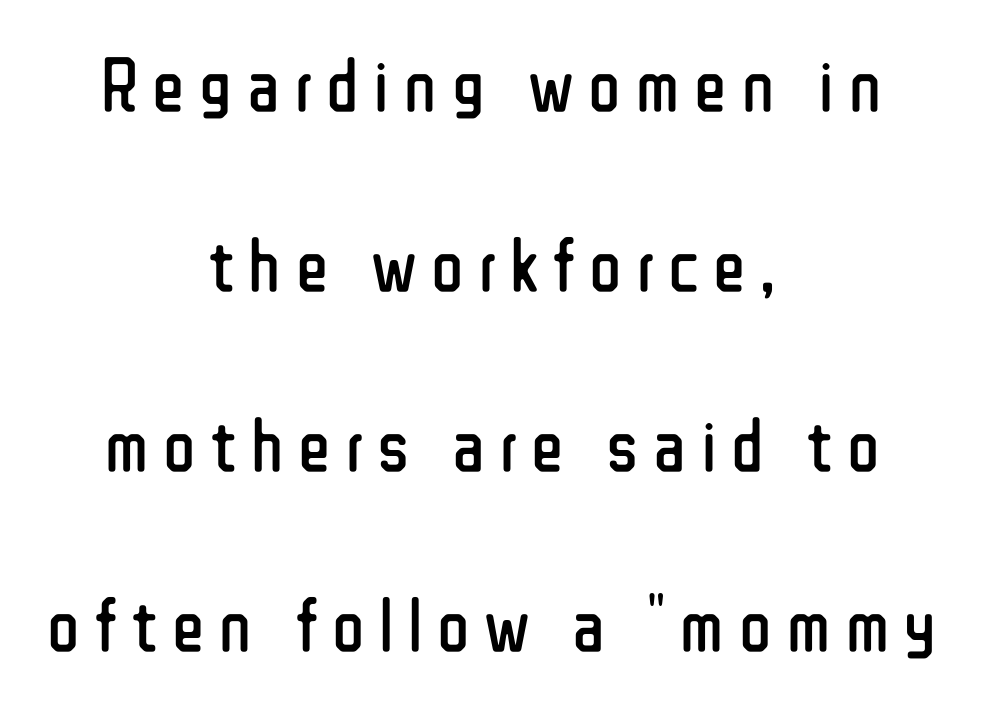
Q: Is the text bold? A: No.
Q: Is the text italic (slanted)? A: No, it is upright.
Q: Is the typeface a serif or a sans-serif typeface? A: Sans-serif.
Q: Is the text underlined? A: No.
Q: How is the paragraph aligned? A: Centered.
Q: Is the spacing between lines tight, normal or loose? A: Loose.
Q: Width (condensed, normal, or wide)? A: Condensed.
Q: Stroke contrast? A: Low.
Q: x-height? A: Medium.
Q: Monospaced? A: No.
